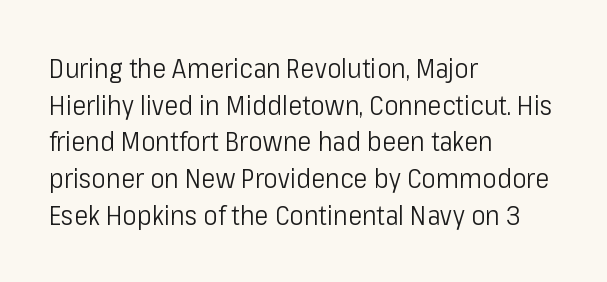
Reading down the block, your eye returns to a fixed left position each line. Do the letters lean? They stand straight. The strip under each line holds only bare page. Bold? No — there's no thickening of the strokes. Line spacing here is normal. Glyph-to-glyph distance matches everyday printed text.
